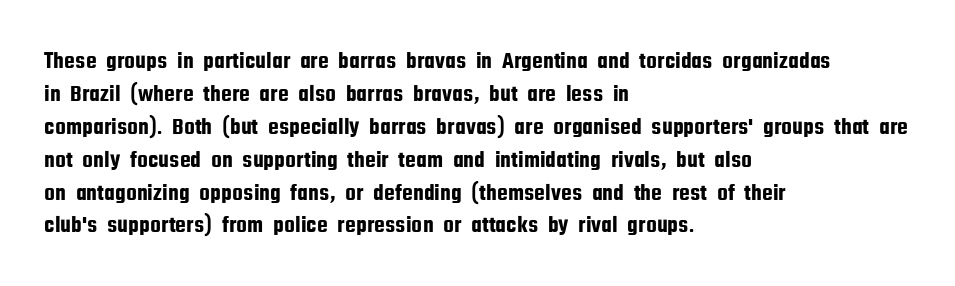
{"italic": "no", "underline": "no", "align": "left", "line_spacing": "normal", "line_spacing_ratio": 1.37, "letter_spacing": "normal", "letter_spacing_em": 0.0, "glyph_px": 24}
